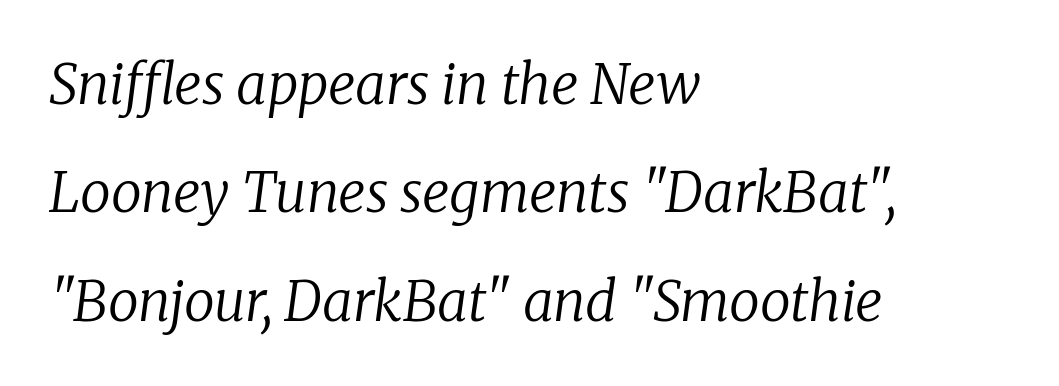
The image shows 55 px regular-weight serif type, italic (leaning right); set left-aligned, loose line spacing (1.97x), normal letter spacing, not underlined; low stroke contrast and a medium x-height.
